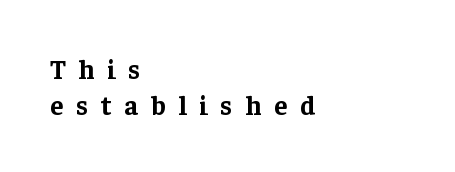
{"italic": "no", "bold": "yes", "underline": "no", "align": "left", "line_spacing": "normal", "line_spacing_ratio": 1.35, "letter_spacing": "wide", "letter_spacing_em": 0.47, "glyph_px": 27}
